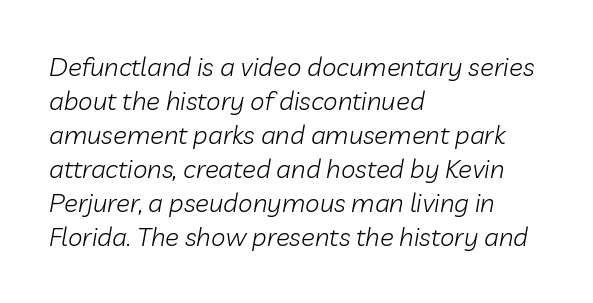
Interline gaps are of average width in this sample. Words appear dense and cohesive because spacing is normal. Beneath every word, the page is bare. The glyphs look as if they've been sheared to an angle. Stroke mass is kept to a normal reading level or below.
